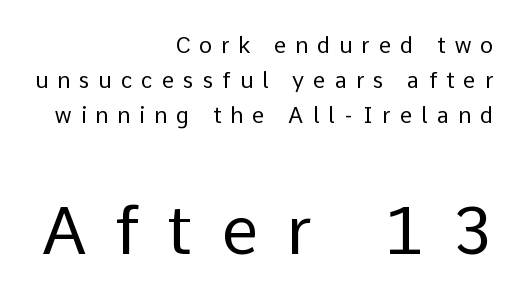
No letter is thick-stroked: the sample isn't bold. Glance below the letters and you will spot only blank space. Here the glyphs are tracked loosely, breaking word shapes into spaced letters. Vertical spacing — default. The passage shown begins with its smaller block and ends with its larger one. Italic? Not at all — the glyphs are vertical.
